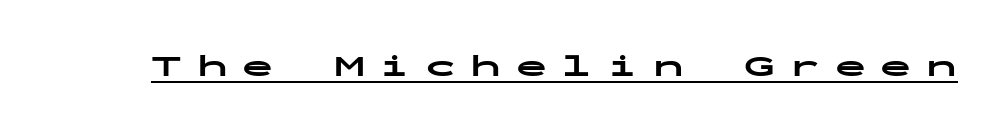
The image shows 31 px bold, wide sans-serif type, upright, monospaced; set unusually wide letter spacing (+0.47 em), underlined; low stroke contrast and a medium x-height.
